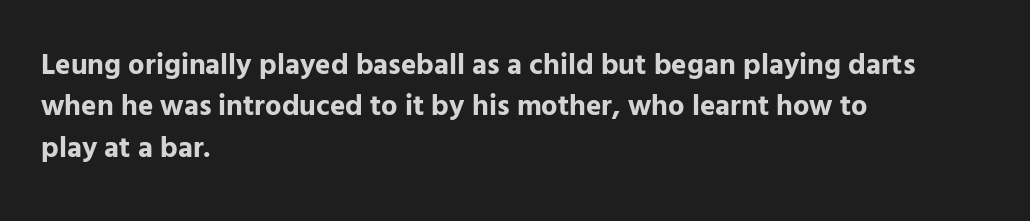
Q: Is the text bold? A: Yes.
Q: Is the text italic (slanted)? A: No, it is upright.
Q: Is the typeface a serif or a sans-serif typeface? A: Sans-serif.
Q: Is the text underlined? A: No.
Q: How is the paragraph aligned? A: Left-aligned.
Q: Is the spacing between letters normal or unusually wide? A: Normal.
Q: Is the spacing between lines tight, normal or loose? A: Normal.
Q: Width (condensed, normal, or wide)? A: Normal.
Q: Stroke contrast? A: Low.
Q: x-height? A: Medium.
Q: Monospaced? A: No.
